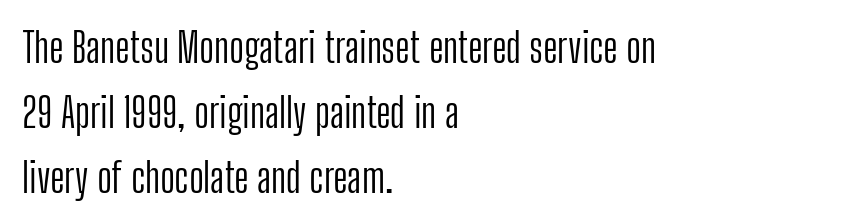
Q: Is the text bold? A: No.
Q: Is the text italic (slanted)? A: No, it is upright.
Q: Is the typeface a serif or a sans-serif typeface? A: Sans-serif.
Q: Is the text underlined? A: No.
Q: How is the paragraph aligned? A: Left-aligned.
Q: Is the spacing between letters normal or unusually wide? A: Normal.
Q: Is the spacing between lines tight, normal or loose? A: Normal.
Q: Width (condensed, normal, or wide)? A: Condensed.
Q: Stroke contrast? A: Low.
Q: x-height? A: Medium.
Q: Monospaced? A: No.
